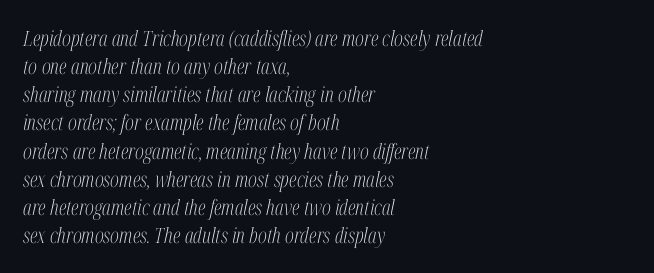
Q: Is the text bold? A: No.
Q: Is the text italic (slanted)? A: Yes, it leans right by about 12 degrees.
Q: Is the text underlined? A: No.
Q: How is the paragraph aligned? A: Left-aligned.
Q: Is the spacing between letters normal or unusually wide? A: Normal.
Q: Is the spacing between lines tight, normal or loose? A: Normal.
